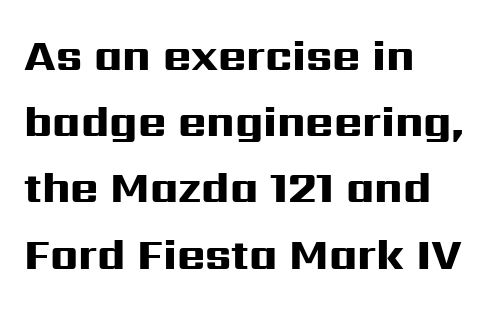
The image shows 43 px heavy, wide sans-serif type, upright; set left-aligned, normal line spacing (1.54x), normal letter spacing, not underlined; high stroke contrast and a medium x-height.
